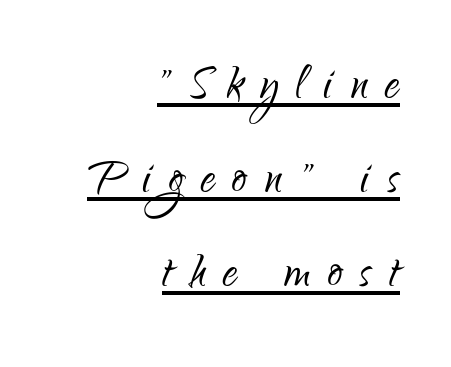
The characters are drawn with everyday or finer stroke widths. The face used here is a sans, in the tradition of grotesques and geometrics. This rendering widens character spacing well past its baseline value.
